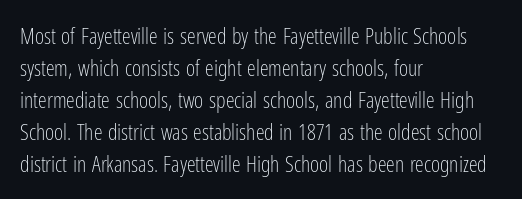
This sample uses an upright cut, with every glyph sitting square on the baseline. Check the space under the baseline: it is left empty. These lines are set flush left with a ragged right edge. Weight: not bold — regular or lighter.
